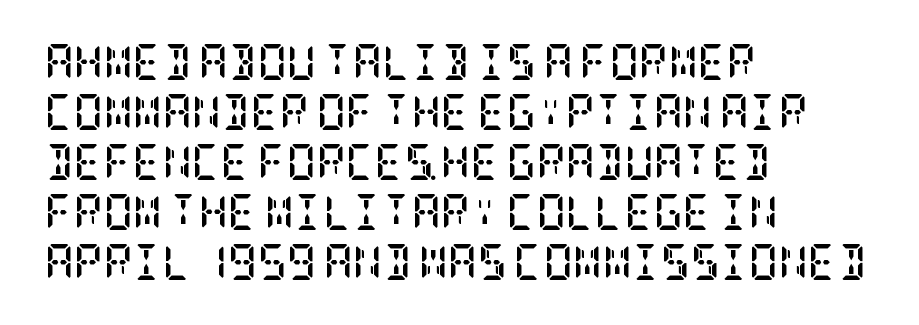
{"serif": "yes", "italic": "no", "bold": "yes", "weight": "semibold", "width": "condensed", "stroke_contrast": "low", "x_height": "large", "underline": "no", "align": "left", "line_spacing": "normal", "line_spacing_ratio": 1.39, "letter_spacing": "normal", "letter_spacing_em": 0.0, "glyph_px": 36}
